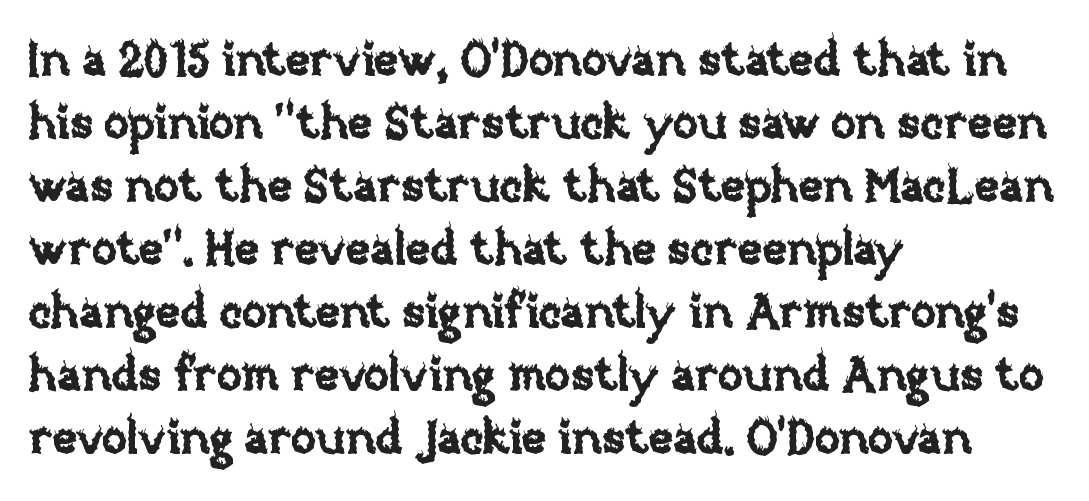
The passage shown stacks its lines at a standard gap. The letters sit at their default tracking, neither squeezed nor spread. Every character sits straight up, as roman type does. The string is rendered with underlining switched off.
